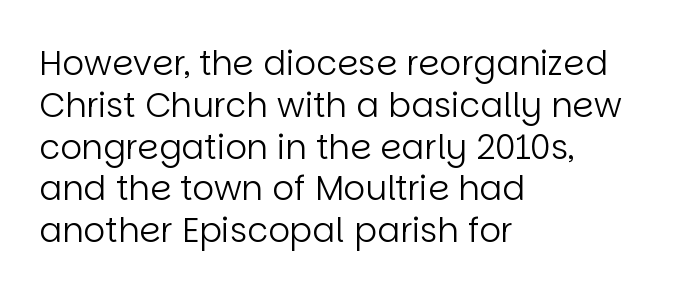
The image shows 34 px regular-weight sans-serif type, upright; set left-aligned, line spacing 1.23x, normal letter spacing, not underlined; low stroke contrast and a large x-height.
